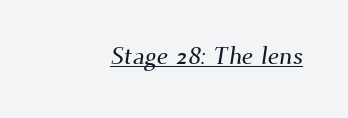
Q: Is the text underlined? A: Yes.
Q: How is the paragraph aligned? A: Right-aligned.
Q: Is the spacing between letters normal or unusually wide? A: Normal.
